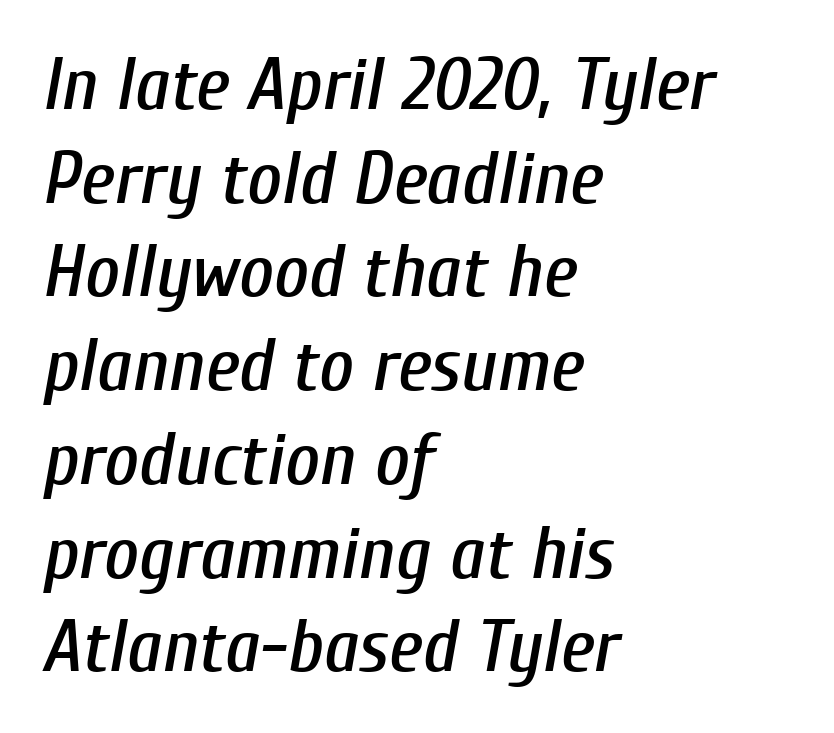
Looks like regular typesetting: each glyph gets only the width it needs. The font's italic variant was chosen for this text. Each line starts at the same left margin while the right side varies. The string is rendered with underlining switched off. The rendering keeps characters at their native spacing.
